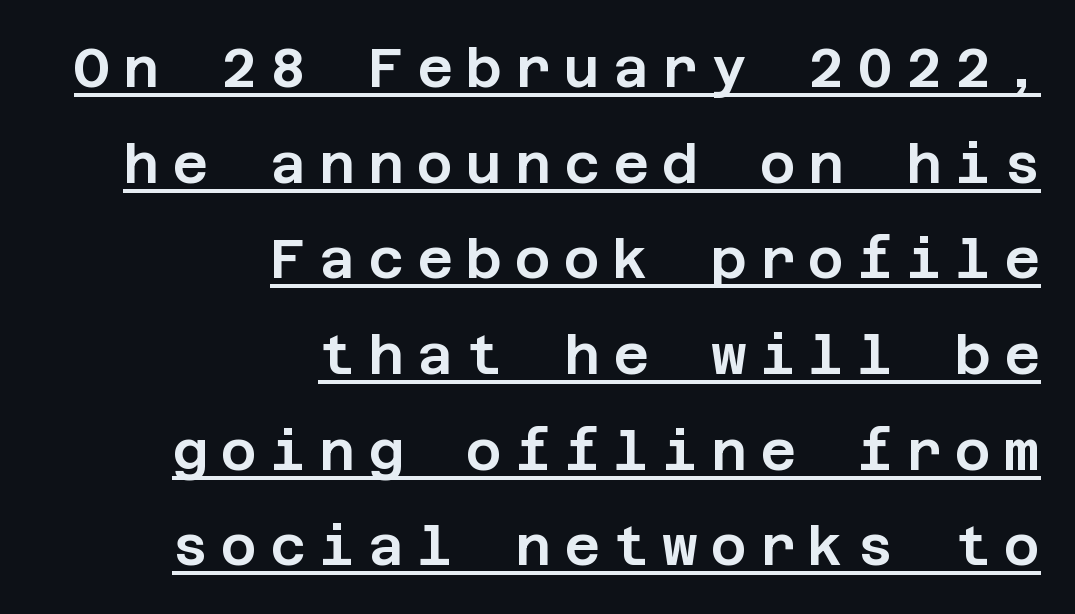
{"serif": "no", "italic": "no", "width": "normal", "stroke_contrast": "low", "x_height": "large", "underline": "yes", "align": "right", "line_spacing_ratio": 1.74, "letter_spacing": "wide", "letter_spacing_em": 0.24, "glyph_px": 55}
